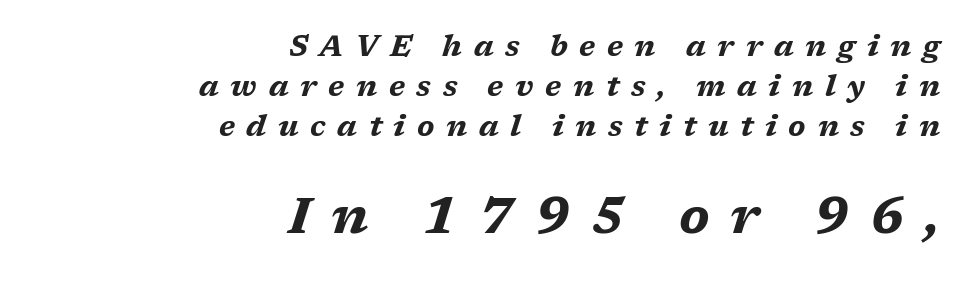
Q: Is the text bold? A: Yes.
Q: Is the text italic (slanted)? A: Yes, it leans right by about 17 degrees.
Q: Is the text underlined? A: No.
Q: How is the paragraph aligned? A: Right-aligned.
Q: Is the spacing between letters normal or unusually wide? A: Unusually wide.
Q: Is the spacing between lines tight, normal or loose? A: Normal.
Q: Which block of text is set in a larger size, the first (top) or the second (bottom)? A: The second (bottom) one.
Q: Width (condensed, normal, or wide)? A: Wide.
Q: Stroke contrast? A: Medium.
Q: x-height? A: Medium.
Q: Monospaced? A: No.
